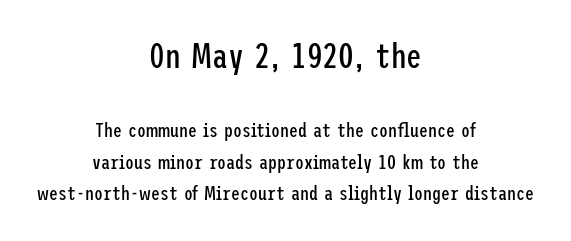
The image shows 35 px regular-weight, condensed sans-serif type, upright; set centered, normal line spacing (1.58x), normal letter spacing, not underlined; the first (top) block is 1.75x larger; low stroke contrast and a medium x-height.
